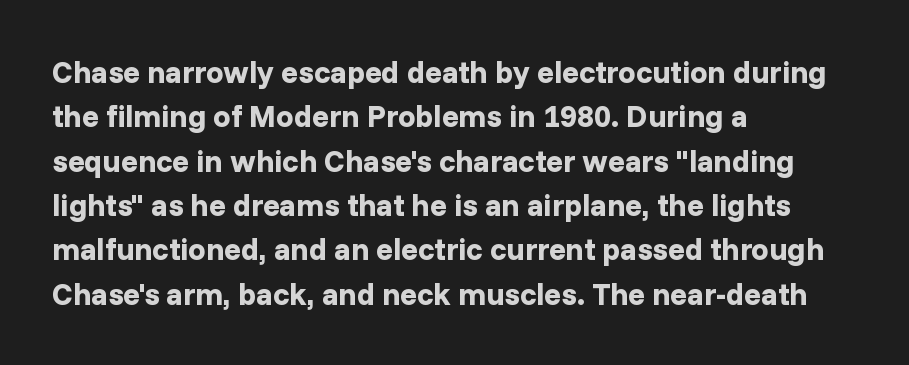
The image shows 31 px bold sans-serif type, upright; set left-aligned, normal line spacing (1.43x), normal letter spacing, not underlined; low stroke contrast and a medium x-height.
